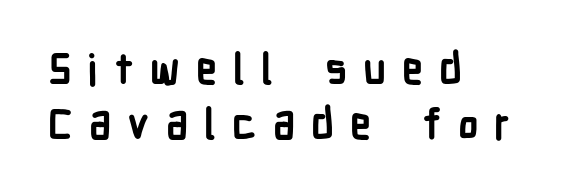
{"serif": "no", "italic": "no", "bold": "yes", "weight": "semibold", "width": "condensed", "stroke_contrast": "low", "x_height": "medium", "monospaced": "no", "underline": "no", "align": "left", "line_spacing": "normal", "line_spacing_ratio": 1.32, "letter_spacing": "wide", "letter_spacing_em": 0.38, "glyph_px": 42}
